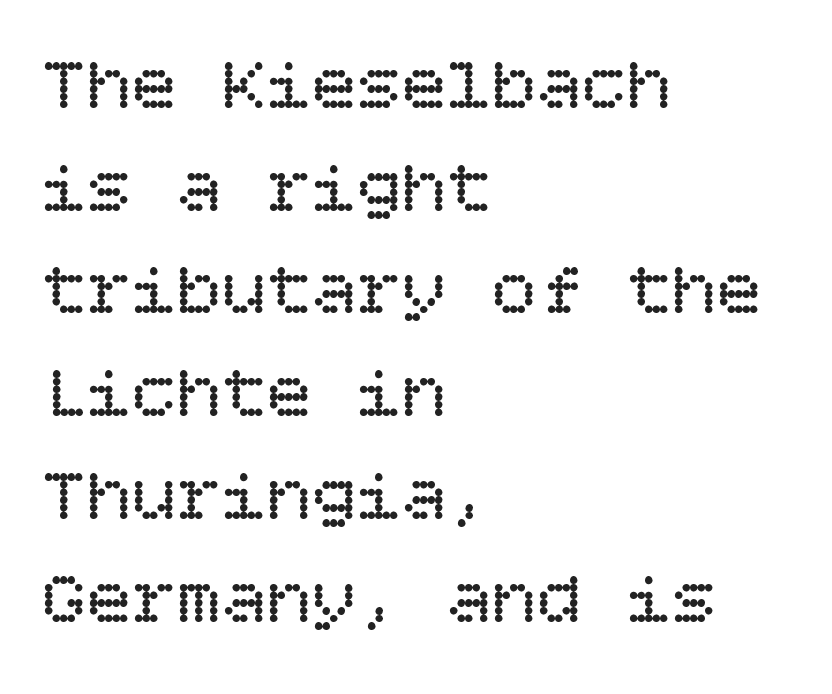
The strip under each line holds only bare page. The face looks like a standard text weight, possibly lighter. It's the straight-up-and-down kind of type. This block has exactly the height ordinary leading produces.
